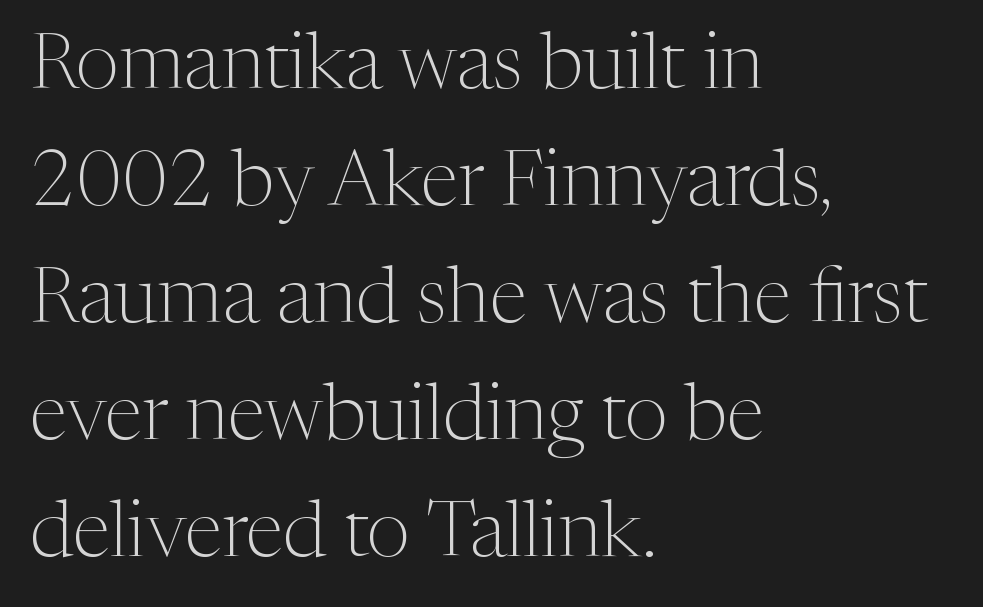
The type sits square on the baseline with zero lean. Descender tails drop into unmarked territory. Standard letterfit; no display-style spreading of the glyphs. Every row of glyphs begins at an identical x-position on the left. Compared with a typical body face, this is equally light or lighter still.
